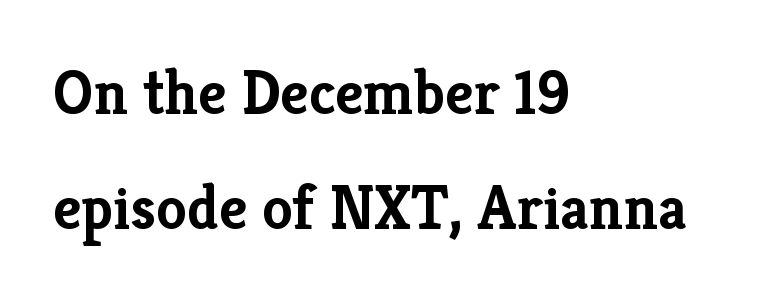
The image shows 62 px semibold serif type, upright; set left-aligned, line spacing 1.85x, normal letter spacing, not underlined; low stroke contrast and a medium x-height.
